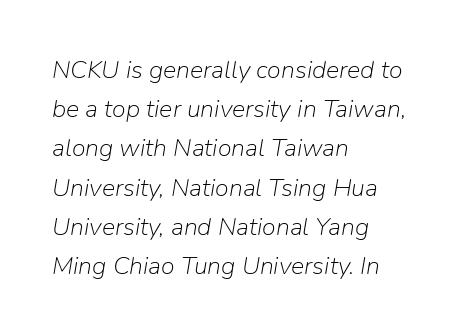
{"italic": "yes", "lean": "right", "slant_degrees": 9, "bold": "no", "underline": "no", "align": "left", "line_spacing": "normal", "line_spacing_ratio": 1.57, "letter_spacing": "normal", "letter_spacing_em": 0.0, "glyph_px": 25}
